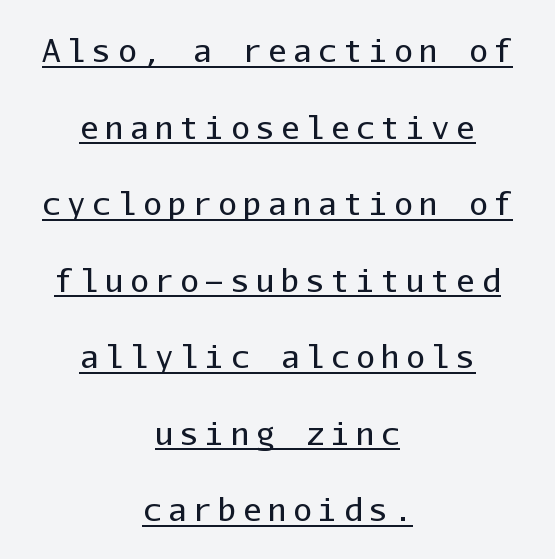
Q: Is the text bold? A: No.
Q: Is the text italic (slanted)? A: No, it is upright.
Q: Is the typeface a serif or a sans-serif typeface? A: Sans-serif.
Q: Is the text underlined? A: Yes.
Q: How is the paragraph aligned? A: Centered.
Q: Is the spacing between letters normal or unusually wide? A: Unusually wide.
Q: Is the spacing between lines tight, normal or loose? A: Loose.
Q: Width (condensed, normal, or wide)? A: Normal.
Q: Stroke contrast? A: Low.
Q: x-height? A: Medium.
Q: Monospaced? A: Yes.
